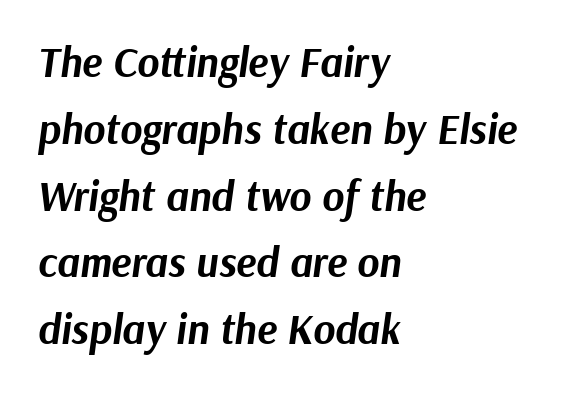
Horizontal bands of white between lines are of average thickness. The strokes are fattened all the way to bold. The rendering uses natural spacing where letterforms have individual widths. If you drew a ruler down the left edge, every line would touch it. The font's italic variant was chosen for this text.
